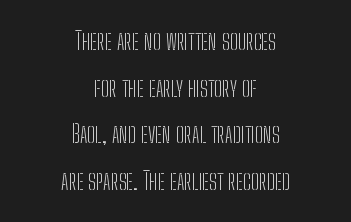
{"italic": "no", "bold": "no", "underline": "no", "align": "center", "line_spacing": "loose", "line_spacing_ratio": 1.94, "letter_spacing": "normal", "letter_spacing_em": 0.0, "glyph_px": 24}
